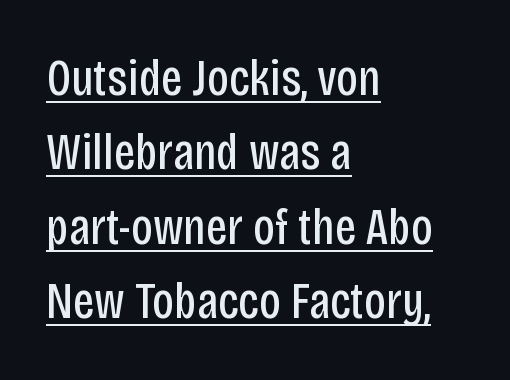
The image shows 52 px regular-weight, condensed sans-serif type, upright; set left-aligned, normal line spacing (1.43x), normal letter spacing, underlined; low stroke contrast and a large x-height.
